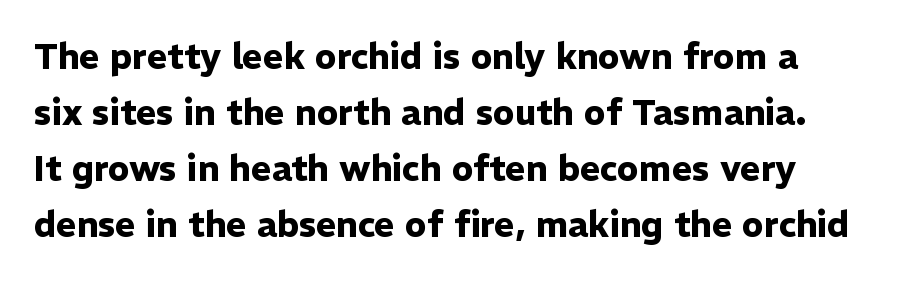
Q: Is the text bold? A: Yes.
Q: Is the text italic (slanted)? A: No, it is upright.
Q: Is the typeface a serif or a sans-serif typeface? A: Sans-serif.
Q: Is the text underlined? A: No.
Q: Is the spacing between letters normal or unusually wide? A: Normal.
Q: Is the spacing between lines tight, normal or loose? A: Normal.
Q: Width (condensed, normal, or wide)? A: Normal.
Q: Stroke contrast? A: Low.
Q: x-height? A: Medium.
Q: Monospaced? A: No.
